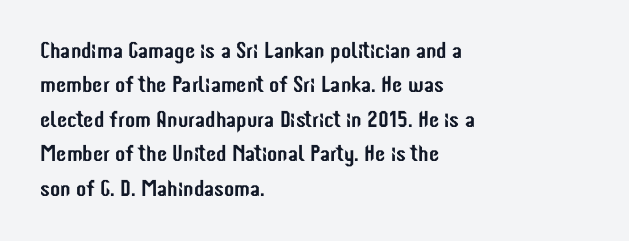
The image shows 23 px text type, upright; set left-aligned, normal line spacing (1.5x), normal letter spacing, not underlined.
